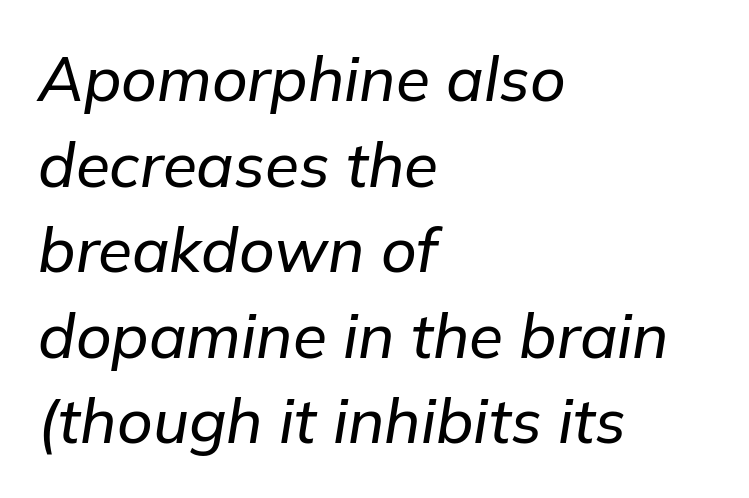
The image shows 62 px text type, italic (leaning right); set left-aligned, normal line spacing (1.38x), normal letter spacing, not underlined; low stroke contrast and a medium x-height.
